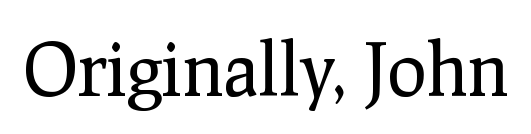
{"serif": "yes", "italic": "no", "bold": "no", "weight": "regular", "width": "normal", "stroke_contrast": "low", "x_height": "medium", "monospaced": "no", "underline": "no", "letter_spacing": "normal", "letter_spacing_em": 0.0, "glyph_px": 73}
